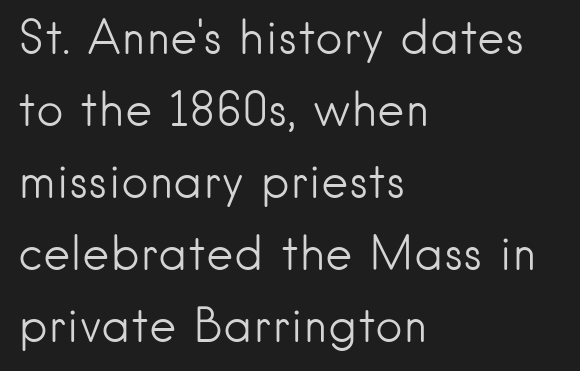
Heaviness? Minimal to ordinary, like unemphasized prose. A student would call this left alignment; a typographer would say flush left, rag right. Unlike italic type, these characters show no tilt at all. Line spacing here is normal. Character widths vary here, with narrow letters taking less room than wide ones.
